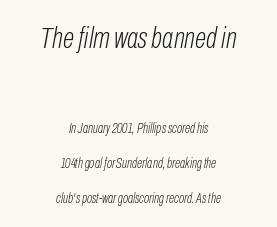
The rendering applies a slant to the glyphs. Typesetter's note — upper block bumped up in size, lower block left smaller. The zone under the glyphs is completely vacant. Heft: none added — not bold. These lines are rendered in a variable-pitch font. Which margin do the lines hug? Neither — every line sits in the middle.
